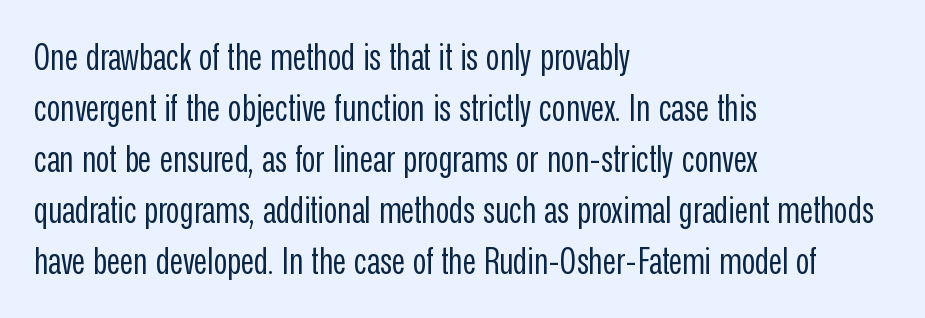
{"serif": "no", "italic": "no", "bold": "no", "weight": "regular", "width": "condensed", "stroke_contrast": "low", "x_height": "medium", "monospaced": "no", "underline": "no", "align": "left", "line_spacing": "normal", "line_spacing_ratio": 1.38, "letter_spacing": "normal", "letter_spacing_em": 0.0, "glyph_px": 37}
